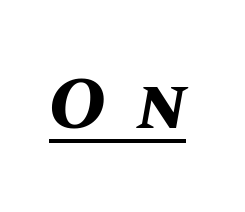
The image shows 74 px bold type, italic (leaning right); set unusually wide letter spacing (+0.42 em), underlined; medium stroke contrast and a large x-height.
